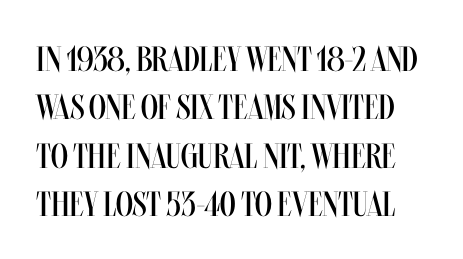
Q: Is the text bold? A: No.
Q: Is the text italic (slanted)? A: No, it is upright.
Q: Is the text underlined? A: No.
Q: Is the spacing between letters normal or unusually wide? A: Normal.
Q: Is the spacing between lines tight, normal or loose? A: Normal.
Q: Width (condensed, normal, or wide)? A: Condensed.
Q: Stroke contrast? A: Medium.
Q: x-height? A: Large.
Q: Monospaced? A: No.
